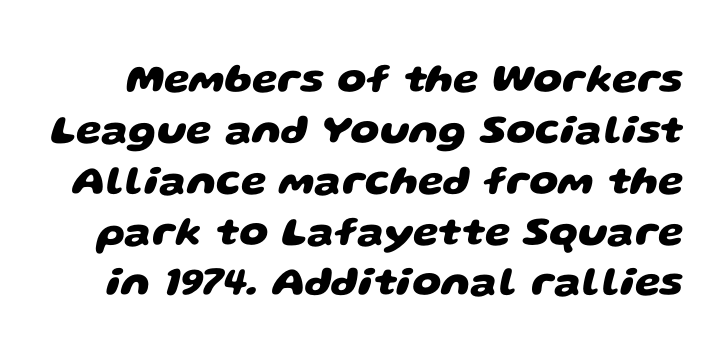
{"serif": "no", "bold": "yes", "weight": "heavy", "width": "wide", "stroke_contrast": "low", "x_height": "large", "monospaced": "no", "underline": "no", "line_spacing_ratio": 1.24, "letter_spacing": "normal", "letter_spacing_em": 0.0, "glyph_px": 41}
